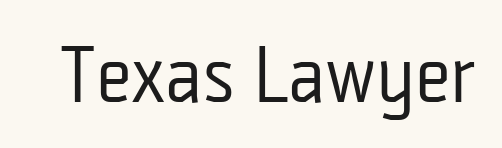
The image shows 80 px regular-weight, condensed sans-serif type, upright; set normal letter spacing, not underlined; low stroke contrast and a medium x-height.
